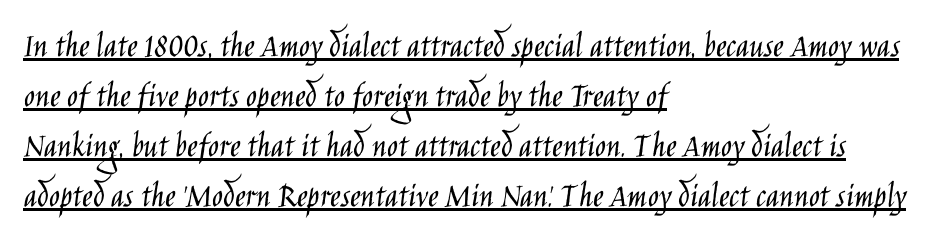
Q: Is the text bold? A: No.
Q: Is the text italic (slanted)? A: Yes.
Q: Is the typeface a serif or a sans-serif typeface? A: Sans-serif.
Q: Is the text underlined? A: Yes.
Q: How is the paragraph aligned? A: Left-aligned.
Q: Is the spacing between letters normal or unusually wide? A: Normal.
Q: Is the spacing between lines tight, normal or loose? A: Normal.
Q: Width (condensed, normal, or wide)? A: Condensed.
Q: Stroke contrast? A: Low.
Q: x-height? A: Large.
Q: Monospaced? A: No.
